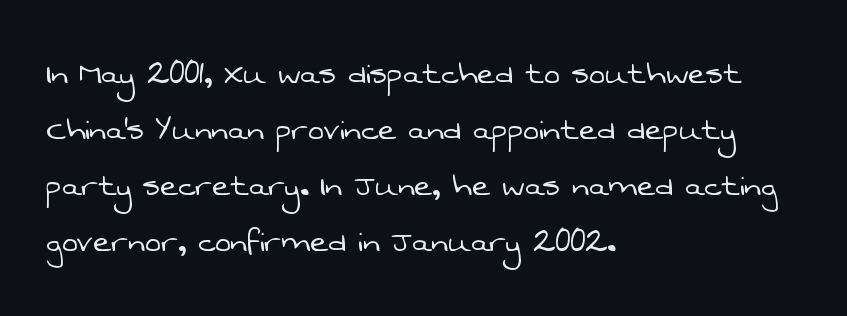
{"serif": "no", "bold": "no", "weight": "light", "width": "normal", "stroke_contrast": "low", "x_height": "medium", "monospaced": "no", "underline": "no", "align": "left", "line_spacing": "normal", "line_spacing_ratio": 1.47, "letter_spacing": "normal", "letter_spacing_em": 0.0, "glyph_px": 38}
